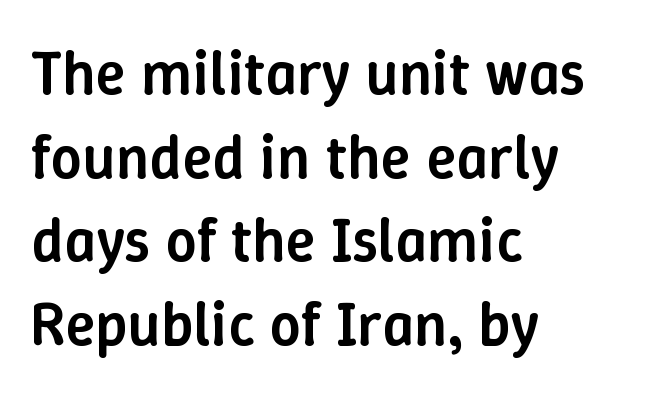
The area under the type is left untouched. Horizontal alignment here is leftward, the default for most running prose. Observe the ordinary spacing: letters are neighbours, not strangers. The passage shown is semibold, sitting just below true bold.
